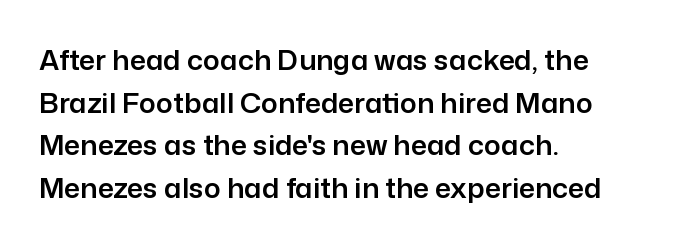
Think of a printed novel: that variable character pitch is what you see here. A typesetter would label this face a sans. The paragraph has a hard left edge and a soft right edge. The font's upright variant was chosen for this text. Inter-character spacing is left at the font's built-in metrics.
